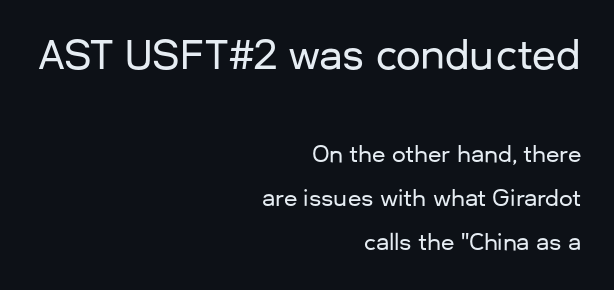
Q: Is the text italic (slanted)? A: No, it is upright.
Q: Is the typeface a serif or a sans-serif typeface? A: Sans-serif.
Q: Is the text underlined? A: No.
Q: How is the paragraph aligned? A: Right-aligned.
Q: Is the spacing between letters normal or unusually wide? A: Normal.
Q: Is the spacing between lines tight, normal or loose? A: Loose.
Q: Which block of text is set in a larger size, the first (top) or the second (bottom)? A: The first (top) one.
Q: Width (condensed, normal, or wide)? A: Normal.
Q: Stroke contrast? A: Low.
Q: x-height? A: Medium.
Q: Monospaced? A: No.
